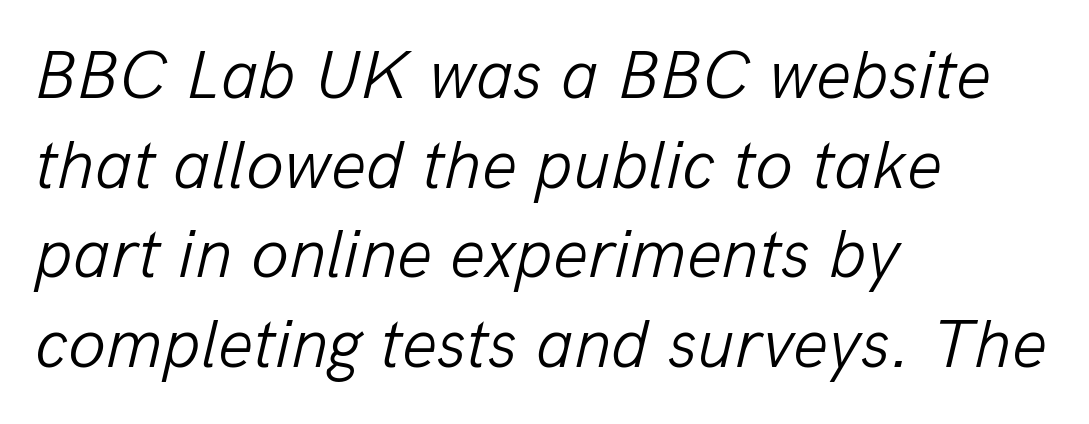
{"italic": "yes", "lean": "right", "slant_degrees": 13, "bold": "no", "weight": "light", "width": "normal", "stroke_contrast": "low", "x_height": "medium", "monospaced": "no", "underline": "no", "align": "left", "line_spacing": "normal", "line_spacing_ratio": 1.3, "letter_spacing": "normal", "letter_spacing_em": 0.0, "glyph_px": 69}
